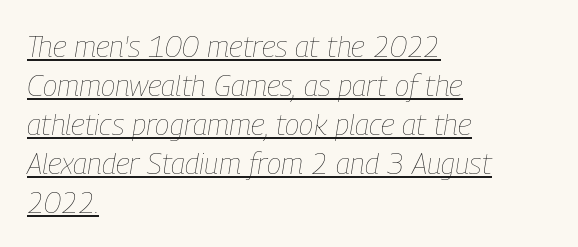
{"italic": "yes", "lean": "right", "slant_degrees": 9, "bold": "no", "weight": "thin", "width": "condensed", "stroke_contrast": "low", "x_height": "medium", "monospaced": "no", "underline": "yes", "align": "left", "line_spacing": "normal", "line_spacing_ratio": 1.3, "letter_spacing": "normal", "letter_spacing_em": 0.0, "glyph_px": 30}
